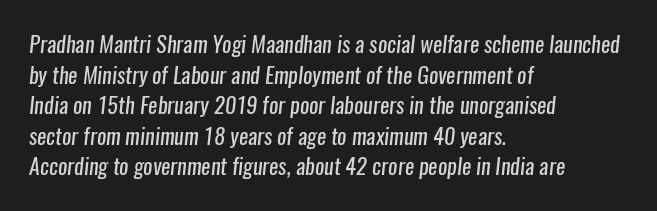
The letters sit at their default tracking, neither squeezed nor spread. Check under the words: just untouched page. The characters are drawn with everyday or finer stroke widths. A typesetter would call this leading conventional body-copy spacing.
